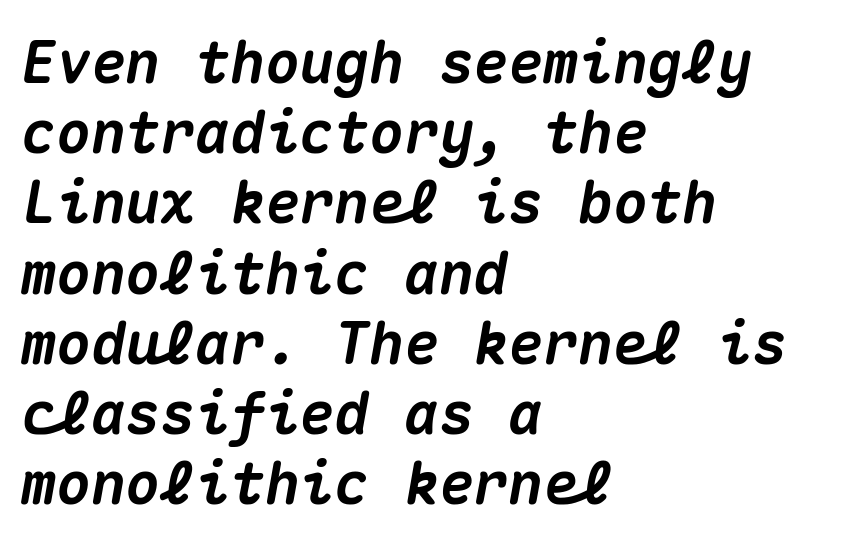
{"italic": "yes", "lean": "right", "slant_degrees": 10, "bold": "yes", "weight": "heavy", "width": "normal", "stroke_contrast": "medium", "x_height": "medium", "monospaced": "yes", "underline": "no", "align": "left", "line_spacing_ratio": 1.21, "letter_spacing": "normal", "letter_spacing_em": 0.0, "glyph_px": 58}
